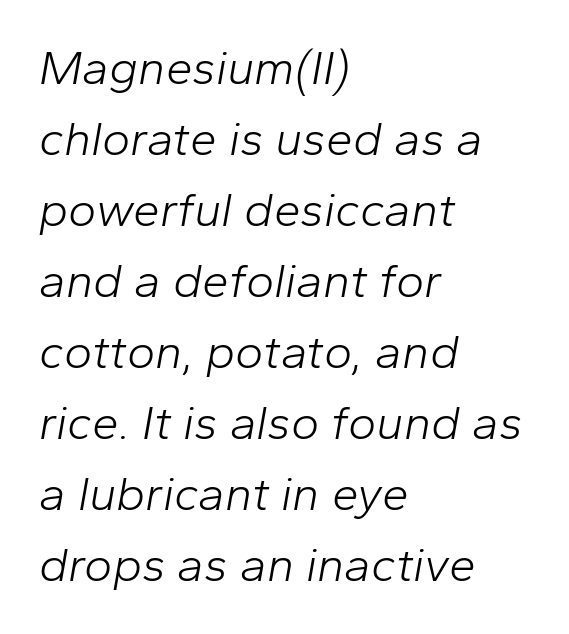
The image shows 48 px light type, italic (leaning right); set left-aligned, normal line spacing (1.48x), normal letter spacing, not underlined; low stroke contrast and a medium x-height.
